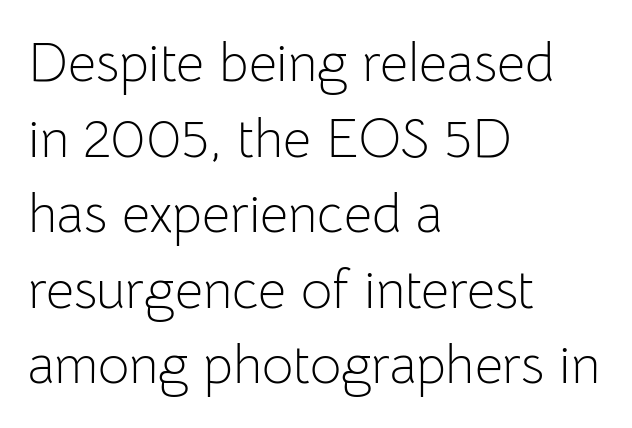
Q: Is the text bold? A: No.
Q: Is the text italic (slanted)? A: No, it is upright.
Q: Is the typeface a serif or a sans-serif typeface? A: Sans-serif.
Q: Is the text underlined? A: No.
Q: How is the paragraph aligned? A: Left-aligned.
Q: Is the spacing between letters normal or unusually wide? A: Normal.
Q: Is the spacing between lines tight, normal or loose? A: Normal.
Q: Width (condensed, normal, or wide)? A: Normal.
Q: Stroke contrast? A: Low.
Q: x-height? A: Medium.
Q: Monospaced? A: No.
